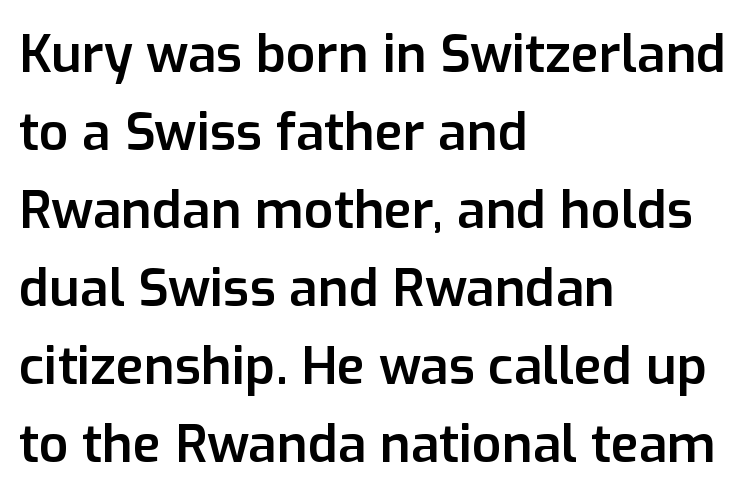
{"serif": "no", "italic": "no", "bold": "semi", "weight": "semibold", "width": "normal", "stroke_contrast": "low", "x_height": "medium", "monospaced": "no", "underline": "no", "align": "left", "line_spacing": "normal", "line_spacing_ratio": 1.5, "letter_spacing": "normal", "letter_spacing_em": 0.0, "glyph_px": 52}
